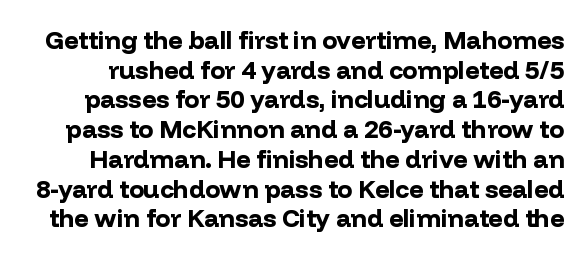
The image shows 25 px bold type, upright; set line spacing 1.19x, normal letter spacing, not underlined.
